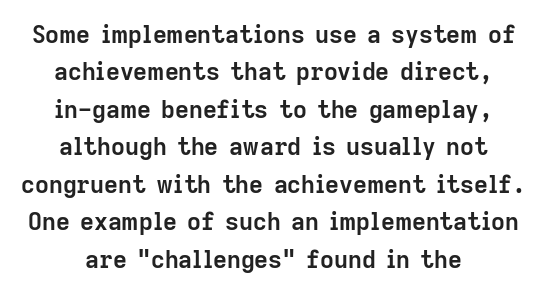
Q: Is the text bold? A: Yes.
Q: Is the text italic (slanted)? A: No, it is upright.
Q: Is the text underlined? A: No.
Q: How is the paragraph aligned? A: Centered.
Q: Is the spacing between letters normal or unusually wide? A: Normal.
Q: Is the spacing between lines tight, normal or loose? A: Normal.
